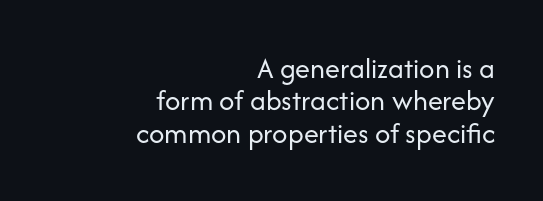
{"serif": "no", "italic": "no", "bold": "no", "weight": "regular", "width": "normal", "stroke_contrast": "low", "x_height": "medium", "monospaced": "no", "underline": "no", "align": "right", "line_spacing": "tight", "line_spacing_ratio": 1.08, "letter_spacing": "normal", "letter_spacing_em": 0.0, "glyph_px": 30}
